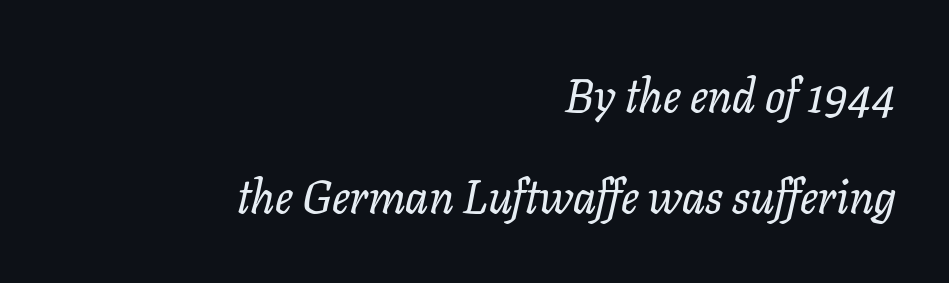
Q: Is the text italic (slanted)? A: Yes, it leans right by about 11 degrees.
Q: Is the typeface a serif or a sans-serif typeface? A: Serif.
Q: Is the text underlined? A: No.
Q: How is the paragraph aligned? A: Right-aligned.
Q: Is the spacing between letters normal or unusually wide? A: Normal.
Q: Is the spacing between lines tight, normal or loose? A: Loose.
Q: Width (condensed, normal, or wide)? A: Normal.
Q: Stroke contrast? A: Low.
Q: x-height? A: Medium.
Q: Monospaced? A: No.
